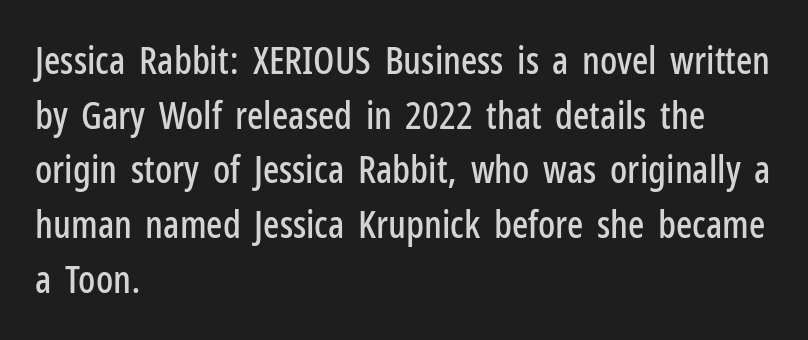
{"serif": "no", "italic": "no", "width": "condensed", "stroke_contrast": "low", "x_height": "medium", "monospaced": "no", "underline": "no", "align": "left", "line_spacing": "normal", "line_spacing_ratio": 1.44, "letter_spacing": "normal", "letter_spacing_em": 0.0, "glyph_px": 38}
